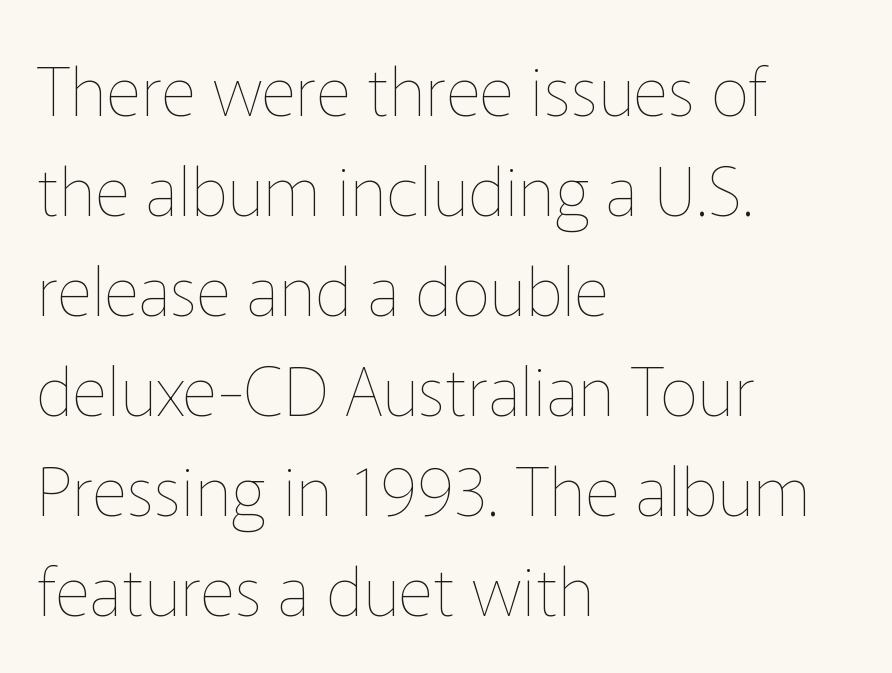
Looks like regular typesetting: each glyph gets only the width it needs. The space directly below the letters is spotless. A typesetter would mark this as roman, not italic. Rows of type keep a routine distance in the vertical direction.
